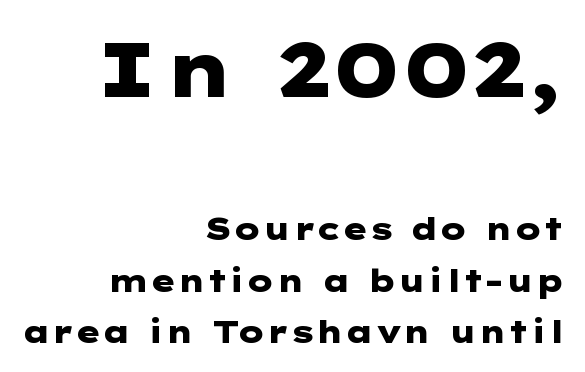
Each glyph is drawn with heavy, bold strokes. Decoration check: the copy has no underline. Nope, no serifs anywhere on these letters. The lettering stays uniformly vertical, giving the passage a roman look. How would I describe the line gaps? Plain and ordinary. The letters sit at their default tracking, neither squeezed nor spread.
